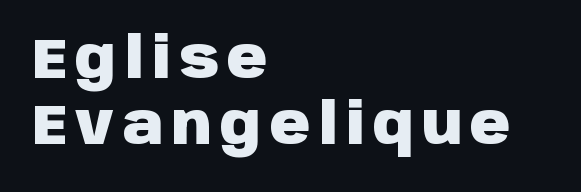
The image shows 56 px heavy sans-serif type, upright; set left-aligned, line spacing 1.18x, not underlined; low stroke contrast and a large x-height.
